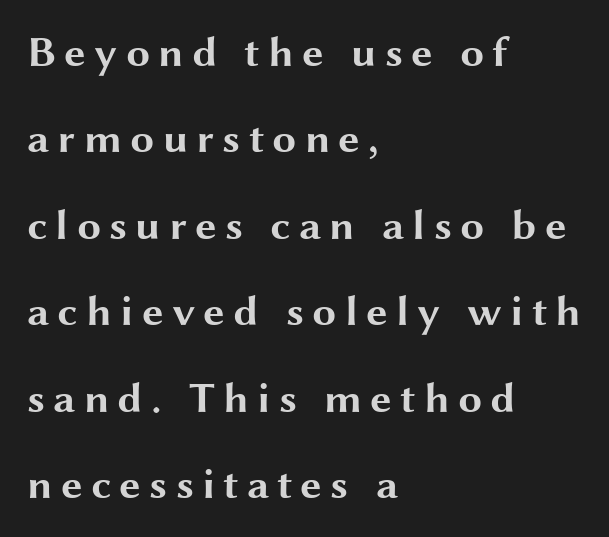
{"serif": "no", "italic": "no", "bold": "yes", "weight": "bold", "width": "wide", "stroke_contrast": "medium", "x_height": "medium", "monospaced": "no", "underline": "no", "align": "left", "line_spacing": "loose", "line_spacing_ratio": 2.01, "glyph_px": 43}
